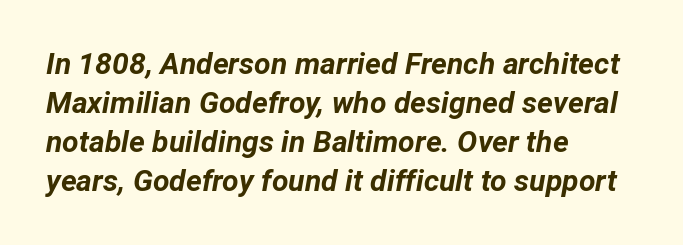
{"italic": "yes", "lean": "right", "slant_degrees": 12, "bold": "yes", "weight": "bold", "width": "normal", "stroke_contrast": "low", "x_height": "medium", "monospaced": "no", "underline": "no", "align": "left", "line_spacing": "normal", "line_spacing_ratio": 1.3, "letter_spacing": "normal", "letter_spacing_em": 0.0, "glyph_px": 30}
